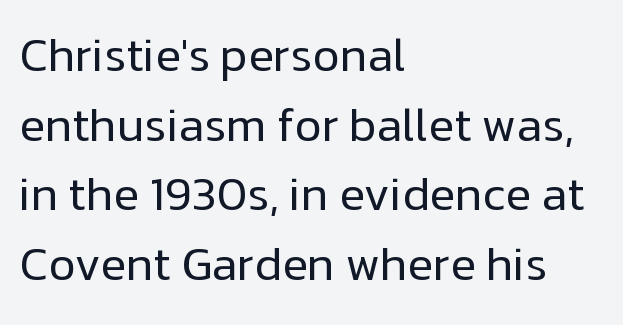
The image shows 47 px regular-weight sans-serif type, upright; set left-aligned, normal line spacing (1.48x), normal letter spacing, not underlined; low stroke contrast and a medium x-height.
